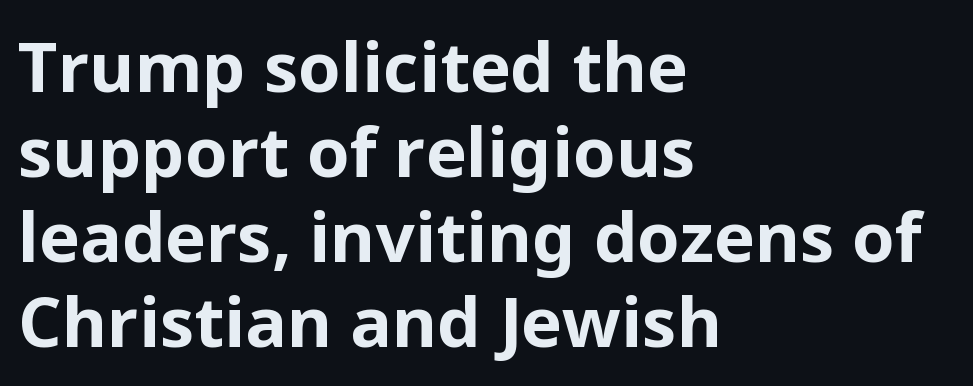
Just letters on the line, the space beneath them empty. The type sits square on the baseline with zero lean. This is sans-serif lettering, the kind often seen on screens and signage. Here the designer chose a conventional face with non-uniform glyph widths. Typographic density is high because the face is bold. Short note: letters normally spaced.
